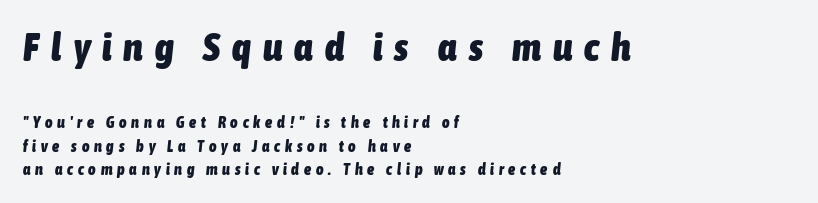
Q: Is the text bold? A: Yes.
Q: Is the text italic (slanted)? A: Yes, it leans right by about 6 degrees.
Q: Is the text underlined? A: No.
Q: How is the paragraph aligned? A: Left-aligned.
Q: Is the spacing between letters normal or unusually wide? A: Unusually wide.
Q: Is the spacing between lines tight, normal or loose? A: Normal.
Q: Which block of text is set in a larger size, the first (top) or the second (bottom)? A: The first (top) one.
Q: Width (condensed, normal, or wide)? A: Condensed.
Q: Stroke contrast? A: Low.
Q: x-height? A: Medium.
Q: Monospaced? A: No.
